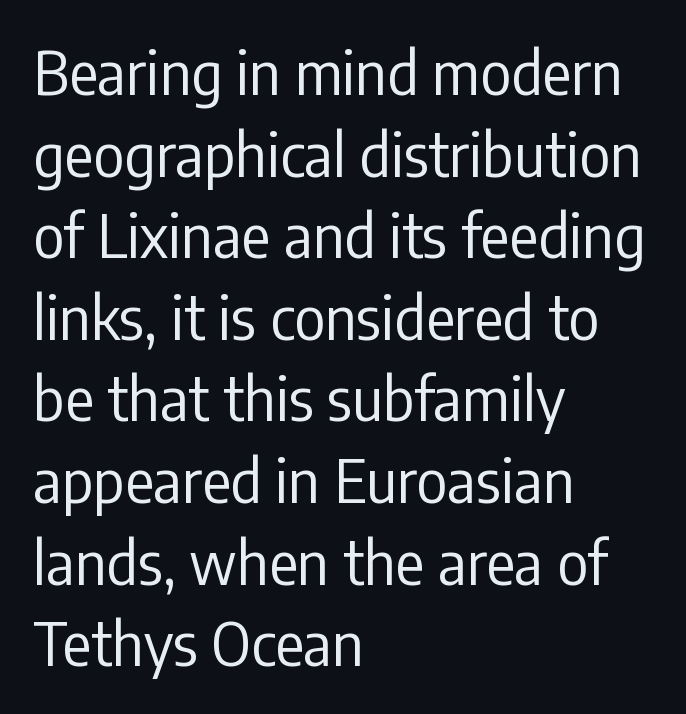
Heft: none added — not bold. Layout note: lines flush left. Summary of vertical rhythm: regular, with standard interline spacing. Between one letter and the next there's only the usual sliver of space.
